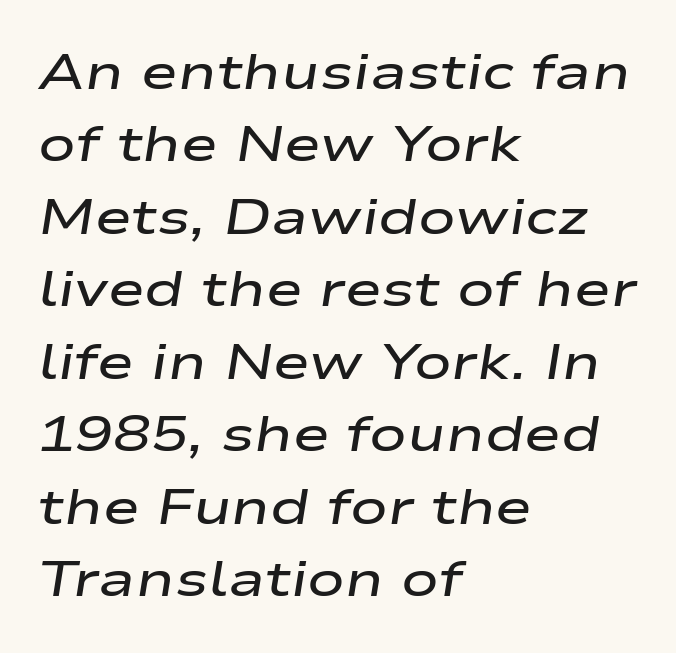
{"italic": "yes", "lean": "right", "slant_degrees": 9, "bold": "semi", "weight": "semibold", "width": "wide", "stroke_contrast": "low", "x_height": "medium", "monospaced": "no", "underline": "no", "align": "left", "line_spacing": "normal", "line_spacing_ratio": 1.45, "letter_spacing": "normal", "letter_spacing_em": 0.0, "glyph_px": 50}
